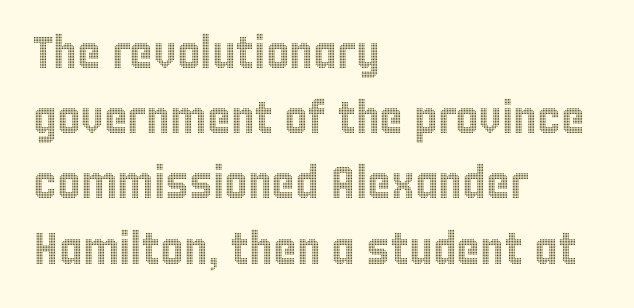
Q: Is the text italic (slanted)? A: No, it is upright.
Q: Is the text underlined? A: No.
Q: How is the paragraph aligned? A: Left-aligned.
Q: Is the spacing between letters normal or unusually wide? A: Normal.
Q: Is the spacing between lines tight, normal or loose? A: Normal.
Q: Width (condensed, normal, or wide)? A: Condensed.
Q: x-height? A: Large.
Q: Monospaced? A: No.
